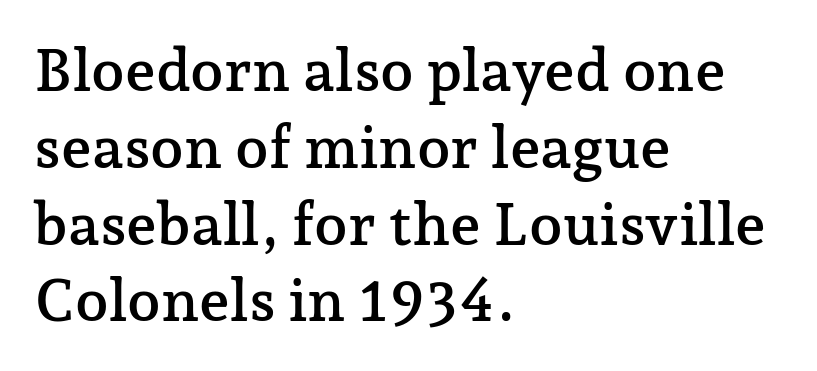
{"serif": "yes", "italic": "no", "width": "normal", "stroke_contrast": "low", "x_height": "medium", "monospaced": "no", "underline": "no", "align": "left", "line_spacing": "normal", "line_spacing_ratio": 1.28, "letter_spacing": "normal", "letter_spacing_em": 0.0, "glyph_px": 60}
